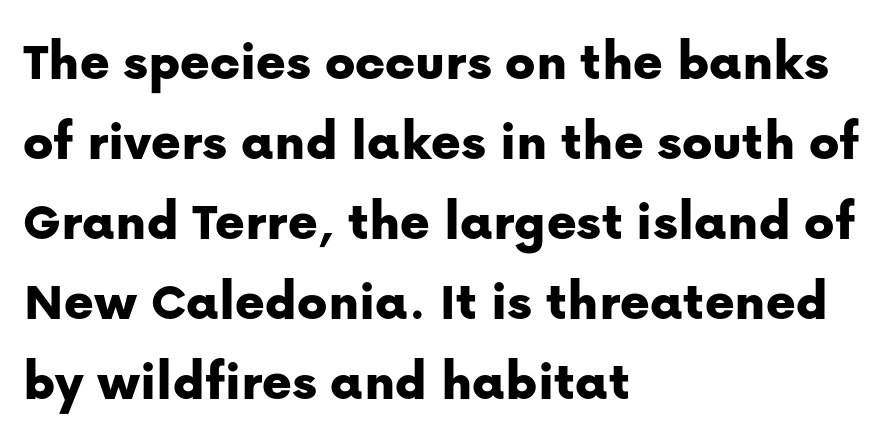
Type without underlining. Short note: letters normally spaced. The block of text has a typical density, with ordinary space between rows. This sample has the flowing, uneven cadence of proportional lettering.
